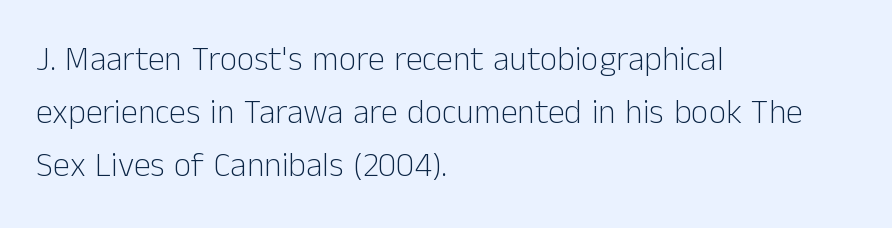
The image shows 34 px light sans-serif type, upright; set left-aligned, normal line spacing (1.56x), normal letter spacing, not underlined; low stroke contrast and a medium x-height.
